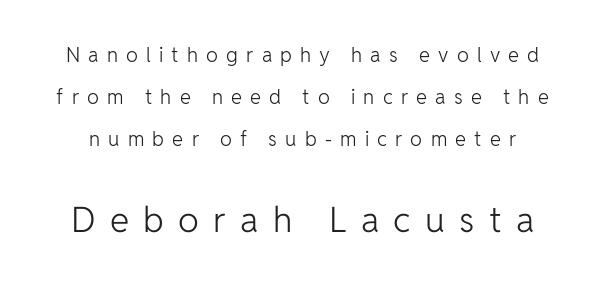
The typeface has the unassuming heft of standard copy or less. Proportional: the letters do not fall into vertical columns. This is the regular roman posture of the typeface. Quick note: interline space is abundant.
